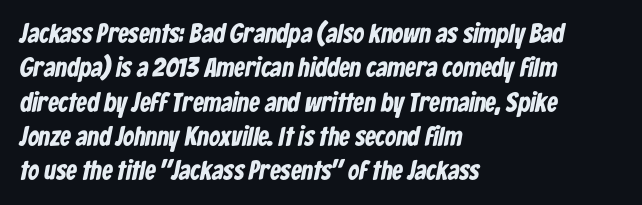
Q: Is the text bold? A: Yes.
Q: Is the text underlined? A: No.
Q: How is the paragraph aligned? A: Left-aligned.
Q: Is the spacing between letters normal or unusually wide? A: Normal.
Q: Is the spacing between lines tight, normal or loose? A: Normal.
